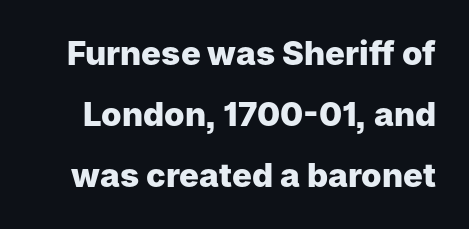
The specimen omits any rule beneath the text block's lines. These lines are rendered in a variable-pitch font. You could call the tracking neutral — neither tight nor loose. The type sits square on the baseline with zero lean.
